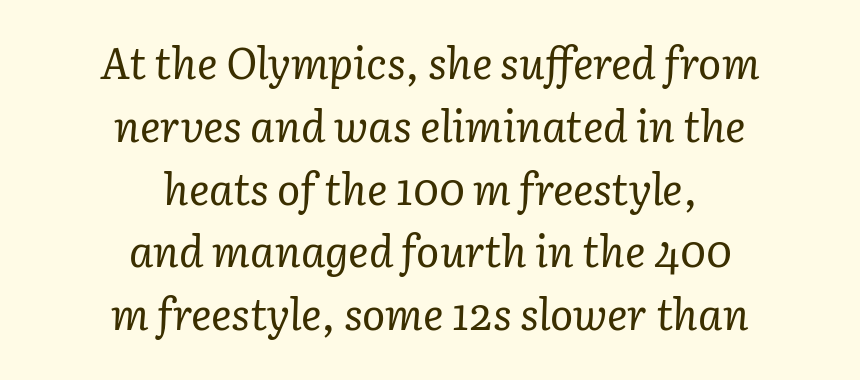
Lines of text with bare space underneath. Each word holds together tightly as a unit, with standard inter-letter gaps. Teacher's note: observe the equal gaps on both sides — that is centered alignment. The face used here is proportionally spaced, like ordinary book or web type.
